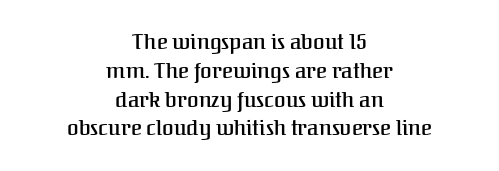
The image shows 21 px text type, upright; set centered, normal line spacing (1.37x), normal letter spacing, not underlined.
